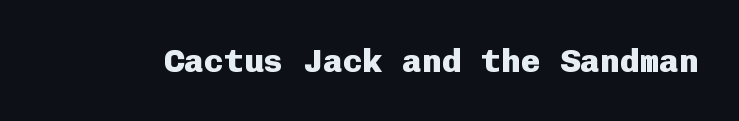
{"serif": "no", "italic": "no", "bold": "yes", "weight": "heavy", "width": "normal", "stroke_contrast": "low", "x_height": "medium", "monospaced": "yes", "underline": "no", "letter_spacing": "normal", "letter_spacing_em": 0.0, "glyph_px": 33}
